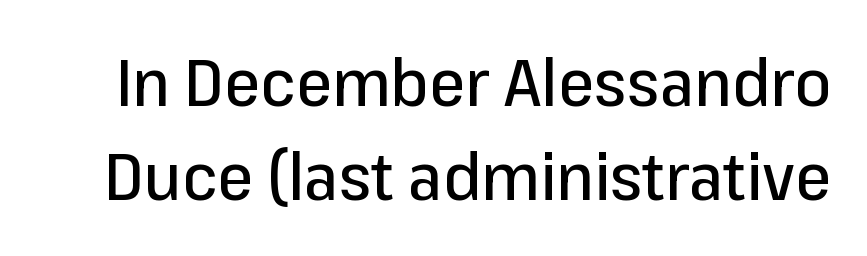
Q: Is the text italic (slanted)? A: No, it is upright.
Q: Is the typeface a serif or a sans-serif typeface? A: Sans-serif.
Q: Is the text underlined? A: No.
Q: Is the spacing between letters normal or unusually wide? A: Normal.
Q: Is the spacing between lines tight, normal or loose? A: Normal.
Q: Width (condensed, normal, or wide)? A: Normal.
Q: Stroke contrast? A: Low.
Q: x-height? A: Medium.
Q: Monospaced? A: No.
